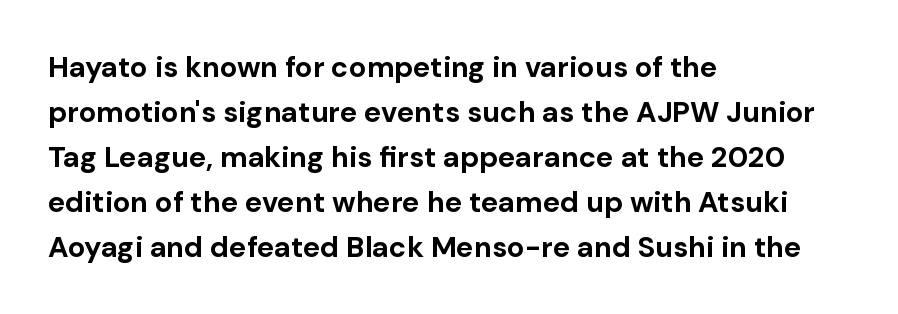
Q: Is the text bold? A: Yes.
Q: Is the text italic (slanted)? A: No, it is upright.
Q: Is the typeface a serif or a sans-serif typeface? A: Sans-serif.
Q: Is the text underlined? A: No.
Q: How is the paragraph aligned? A: Left-aligned.
Q: Is the spacing between letters normal or unusually wide? A: Normal.
Q: Is the spacing between lines tight, normal or loose? A: Normal.
Q: Width (condensed, normal, or wide)? A: Normal.
Q: Stroke contrast? A: Low.
Q: x-height? A: Medium.
Q: Monospaced? A: No.
